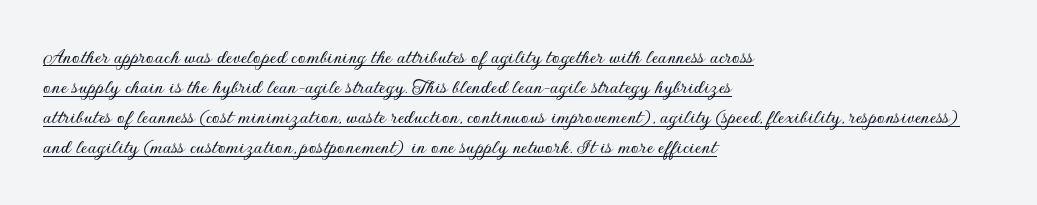
Q: Is the text italic (slanted)? A: Yes.
Q: Is the text underlined? A: Yes.
Q: How is the paragraph aligned? A: Left-aligned.
Q: Is the spacing between letters normal or unusually wide? A: Normal.
Q: Is the spacing between lines tight, normal or loose? A: Normal.
